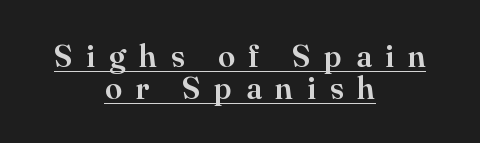
Q: Is the text italic (slanted)? A: No, it is upright.
Q: Is the typeface a serif or a sans-serif typeface? A: Serif.
Q: Is the text underlined? A: Yes.
Q: How is the paragraph aligned? A: Centered.
Q: Is the spacing between letters normal or unusually wide? A: Unusually wide.
Q: Is the spacing between lines tight, normal or loose? A: Tight.
Q: Width (condensed, normal, or wide)? A: Normal.
Q: Stroke contrast? A: High.
Q: x-height? A: Small.
Q: Monospaced? A: No.
